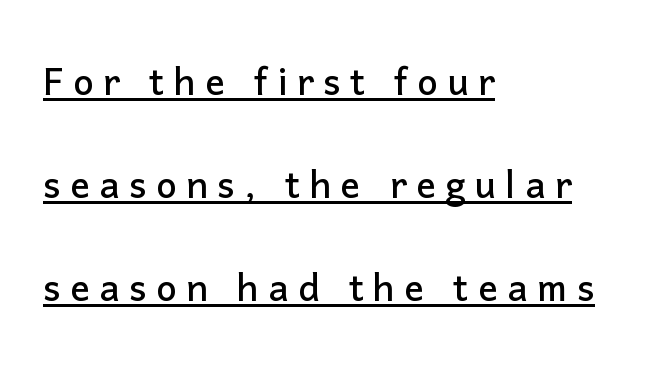
The image shows 49 px sans-serif type, upright; set left-aligned, loose line spacing (2.1x), underlined; low stroke contrast and a medium x-height.
